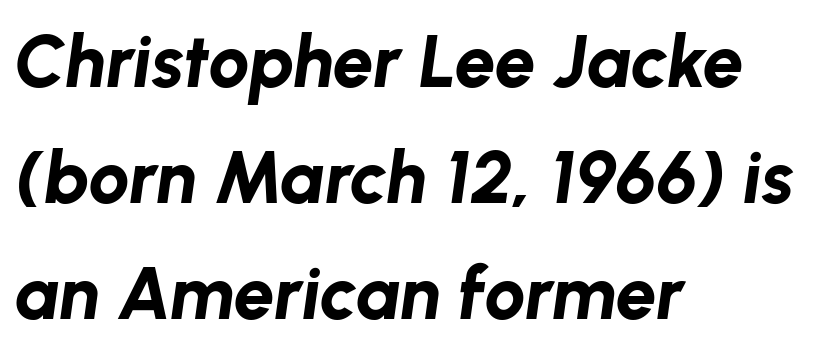
{"italic": "yes", "lean": "right", "slant_degrees": 8, "bold": "yes", "weight": "bold", "width": "normal", "stroke_contrast": "low", "x_height": "medium", "monospaced": "no", "underline": "no", "align": "left", "line_spacing": "normal", "line_spacing_ratio": 1.59, "letter_spacing": "normal", "letter_spacing_em": 0.0, "glyph_px": 73}
